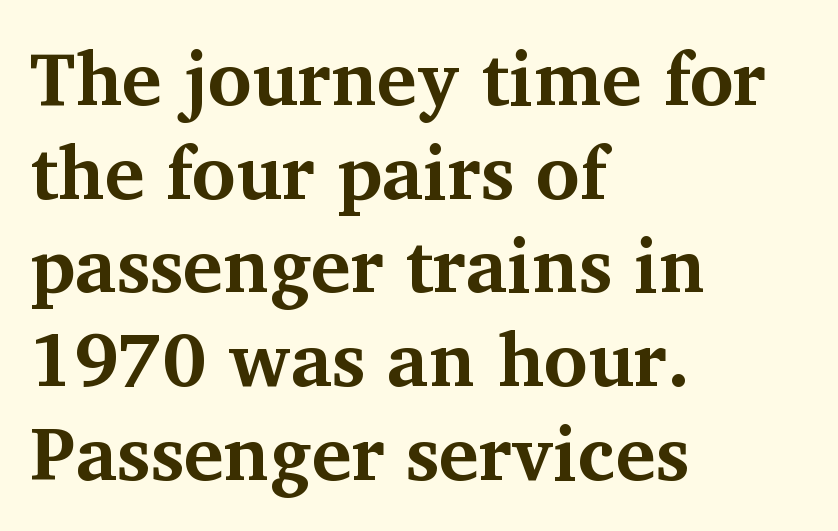
{"serif": "yes", "italic": "no", "bold": "yes", "weight": "bold", "width": "normal", "stroke_contrast": "medium", "x_height": "medium", "monospaced": "no", "underline": "no", "align": "left", "line_spacing": "normal", "line_spacing_ratio": 1.25, "letter_spacing": "normal", "letter_spacing_em": 0.0, "glyph_px": 75}
